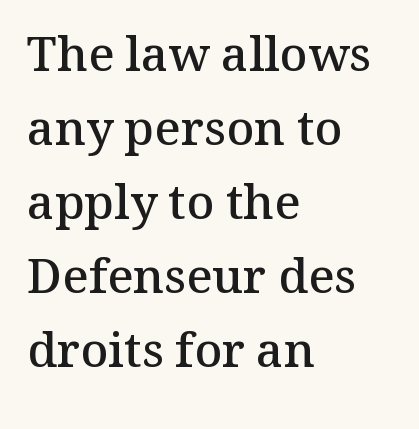
The letters stand straight up with perfectly vertical stems. Vertical spacing — default. The rag falls on the right side of this text block. Varying glyph widths throughout — classic text-font behaviour.
